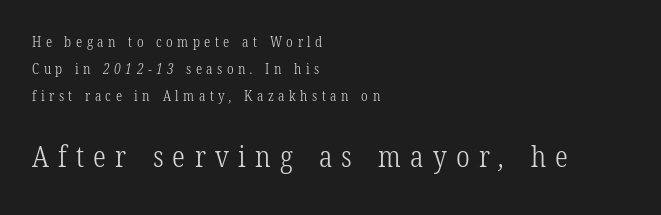
The image shows 29 px light, condensed serif type; set left-aligned, loose line spacing (1.93x), unusually wide letter spacing (+0.32 em), not underlined; the second (bottom) block is 2.07x larger; low stroke contrast and a medium x-height.
